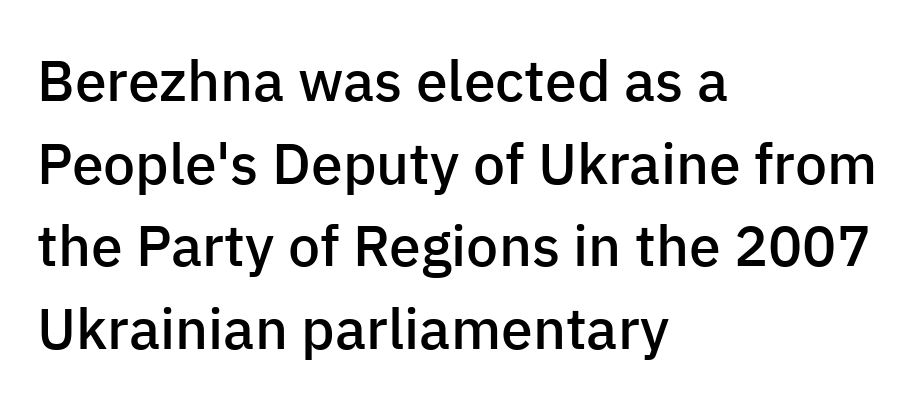
Every letter is mildly thick-stroked: semibold rather than bold. The space beneath each line is pristine and unruled. Is this a fixed-width face? No — the glyphs have proportional, varying widths. Are there feet on the stems? There aren't — it's a sans.
